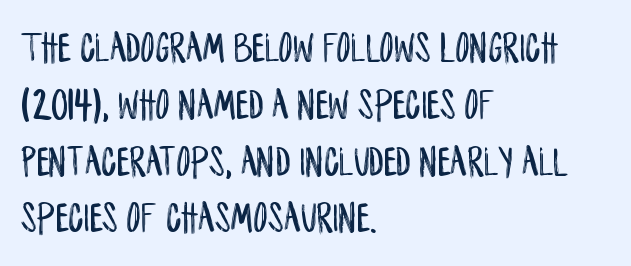
{"serif": "no", "italic": "no", "width": "condensed", "stroke_contrast": "low", "x_height": "large", "monospaced": "no", "underline": "no", "align": "left", "line_spacing": "normal", "line_spacing_ratio": 1.29, "letter_spacing": "normal", "letter_spacing_em": 0.0, "glyph_px": 44}
